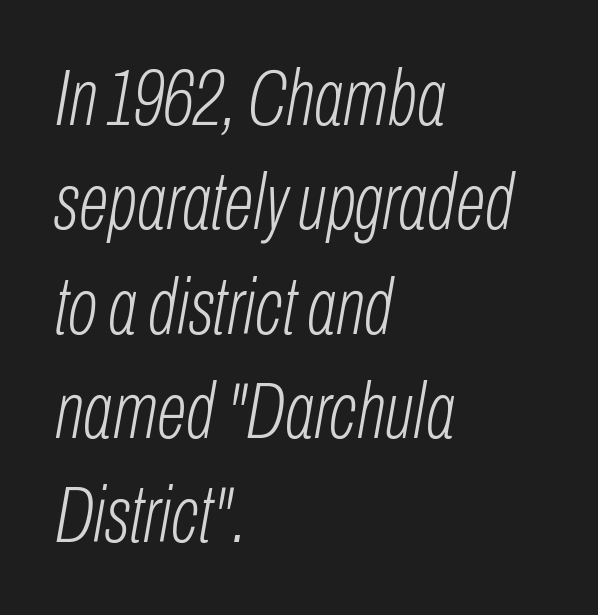
Q: Is the text bold? A: No.
Q: Is the text italic (slanted)? A: Yes, it leans right by about 10 degrees.
Q: Is the text underlined? A: No.
Q: How is the paragraph aligned? A: Left-aligned.
Q: Is the spacing between letters normal or unusually wide? A: Normal.
Q: Is the spacing between lines tight, normal or loose? A: Normal.
Q: Width (condensed, normal, or wide)? A: Condensed.
Q: Stroke contrast? A: Low.
Q: x-height? A: Medium.
Q: Monospaced? A: No.
